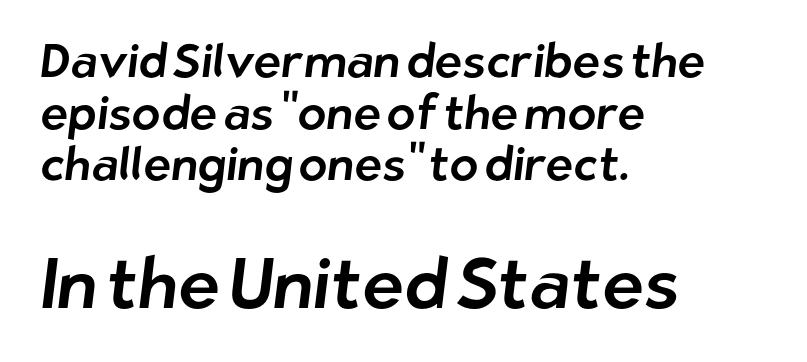
The image shows 71 px sans-serif type; set left-aligned, tight line spacing (1.1x), normal letter spacing, not underlined; the second (bottom) block is 1.51x larger; low stroke contrast and a medium x-height.
